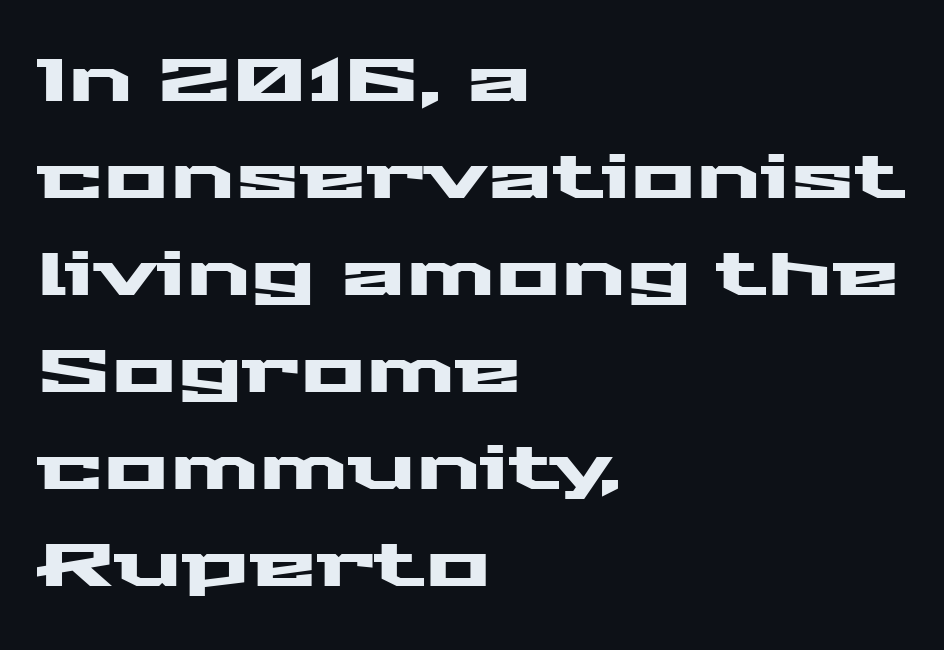
Q: Is the text italic (slanted)? A: No, it is upright.
Q: Is the typeface a serif or a sans-serif typeface? A: Sans-serif.
Q: Is the text underlined? A: No.
Q: How is the paragraph aligned? A: Left-aligned.
Q: Is the spacing between letters normal or unusually wide? A: Normal.
Q: Is the spacing between lines tight, normal or loose? A: Normal.
Q: Width (condensed, normal, or wide)? A: Wide.
Q: Stroke contrast? A: Medium.
Q: x-height? A: Medium.
Q: Monospaced? A: No.
